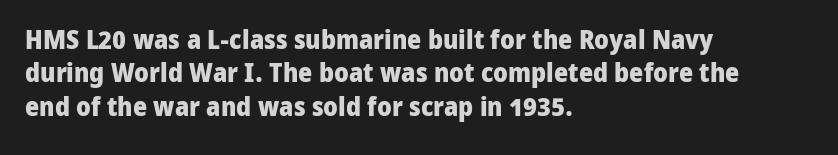
{"italic": "no", "bold": "yes", "underline": "no", "align": "left", "line_spacing_ratio": 1.24, "letter_spacing": "normal", "letter_spacing_em": 0.0, "glyph_px": 27}
